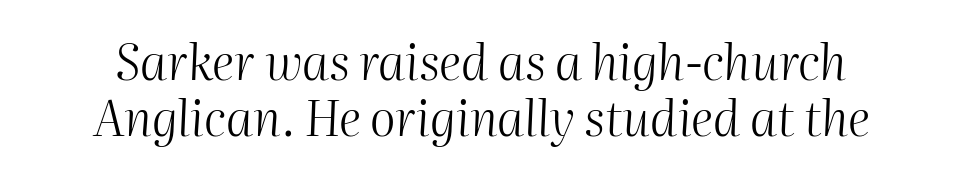
Q: Is the text bold? A: No.
Q: Is the text italic (slanted)? A: Yes, it leans right by about 2 degrees.
Q: Is the text underlined? A: No.
Q: How is the paragraph aligned? A: Centered.
Q: Is the spacing between letters normal or unusually wide? A: Normal.
Q: Is the spacing between lines tight, normal or loose? A: Tight.
Q: Width (condensed, normal, or wide)? A: Normal.
Q: Stroke contrast? A: Medium.
Q: x-height? A: Medium.
Q: Monospaced? A: No.
